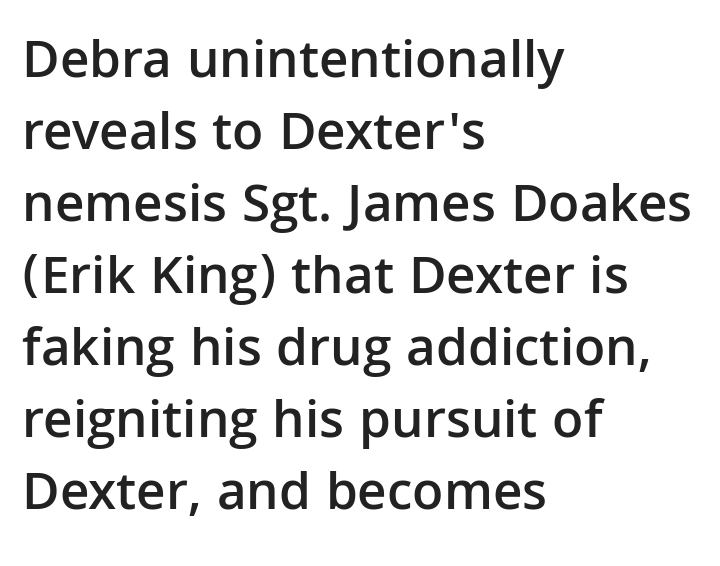
{"serif": "no", "italic": "no", "bold": "semi", "weight": "semibold", "width": "normal", "stroke_contrast": "low", "x_height": "medium", "monospaced": "no", "underline": "no", "align": "left", "line_spacing": "normal", "line_spacing_ratio": 1.31, "letter_spacing": "normal", "letter_spacing_em": 0.0, "glyph_px": 55}
